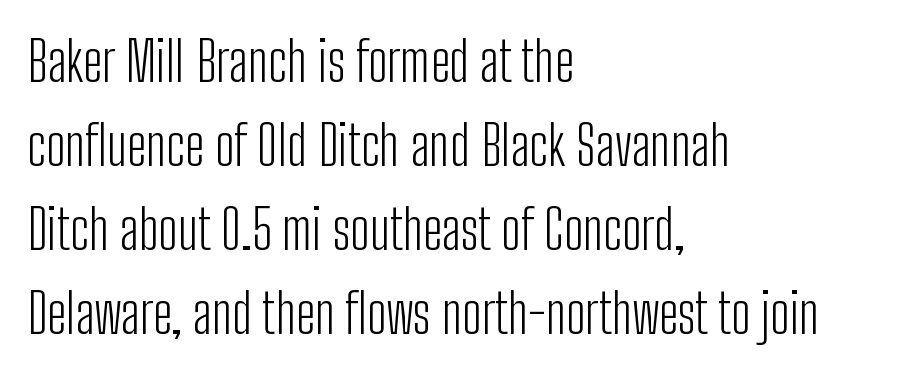
The image shows 55 px light, condensed sans-serif type, upright; set left-aligned, normal line spacing (1.53x), normal letter spacing, not underlined; low stroke contrast and a medium x-height.
